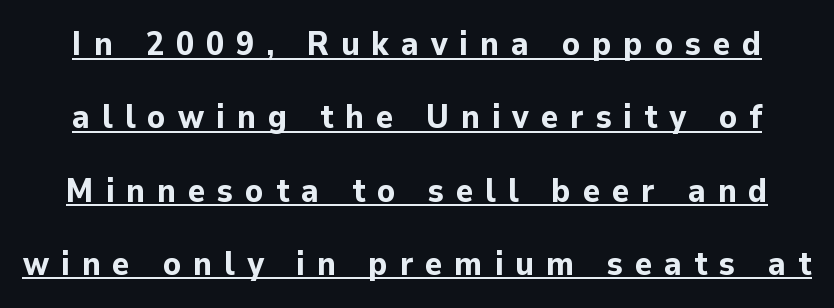
This is underlined copy, the kind a proofreader might mark for attention. It's the straight-up-and-down kind of type. The text was rendered using a sans face with plain stroke endings. Do the characters align in a grid? No, the font is proportional.
